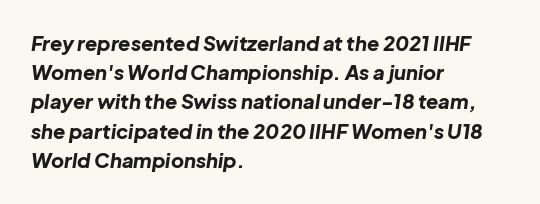
The image shows 20 px bold type, italic (leaning right); set left-aligned, normal line spacing (1.46x), normal letter spacing, not underlined.
